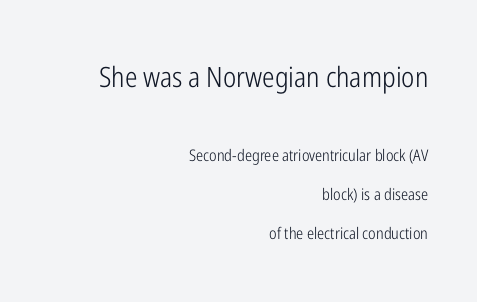
The image shows 28 px light, condensed sans-serif type, upright; set right-aligned, loose line spacing (2.42x), normal letter spacing, not underlined; the first (top) block is 1.75x larger; low stroke contrast and a medium x-height.
